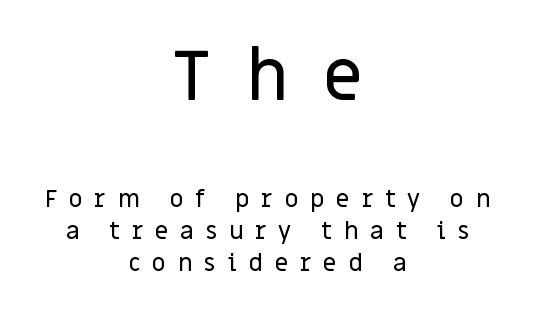
The image shows 71 px sans-serif type, upright; set centered, normal line spacing (1.34x), unusually wide letter spacing (+0.49 em), not underlined; the first (top) block is 2.96x larger; low stroke contrast and a large x-height.
